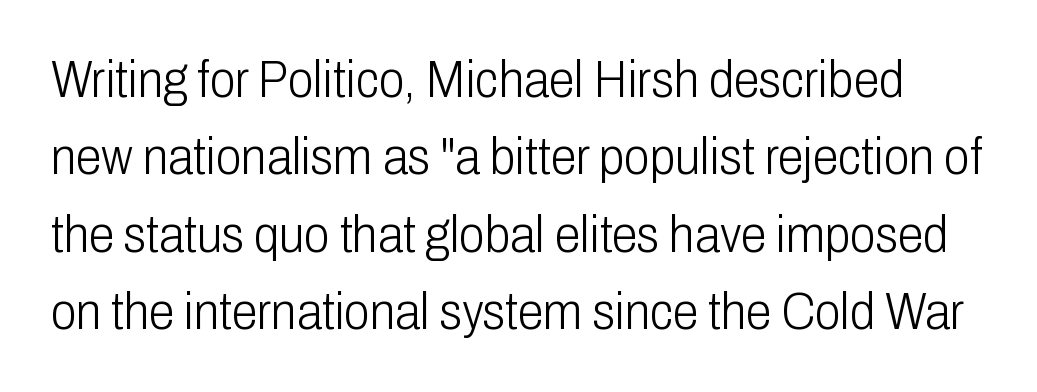
The face used here is proportionally spaced, like ordinary book or web type. The area under the type is left untouched. Each stroke keeps to a modest, everyday thickness or less. Posture: straight, roman, zero tilt. Leading: standard.
